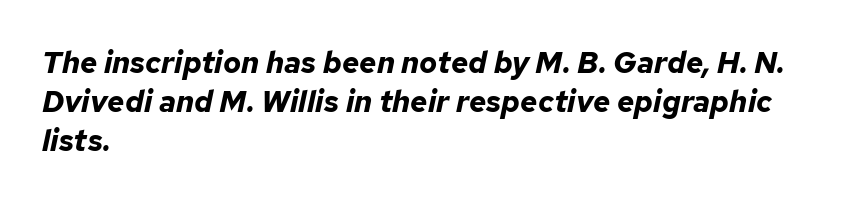
Q: Is the text bold? A: Yes.
Q: Is the text italic (slanted)? A: Yes, it leans right by about 12 degrees.
Q: Is the text underlined? A: No.
Q: How is the paragraph aligned? A: Left-aligned.
Q: Is the spacing between letters normal or unusually wide? A: Normal.
Q: Is the spacing between lines tight, normal or loose? A: Normal.
Q: Width (condensed, normal, or wide)? A: Normal.
Q: Stroke contrast? A: Low.
Q: x-height? A: Medium.
Q: Monospaced? A: No.
